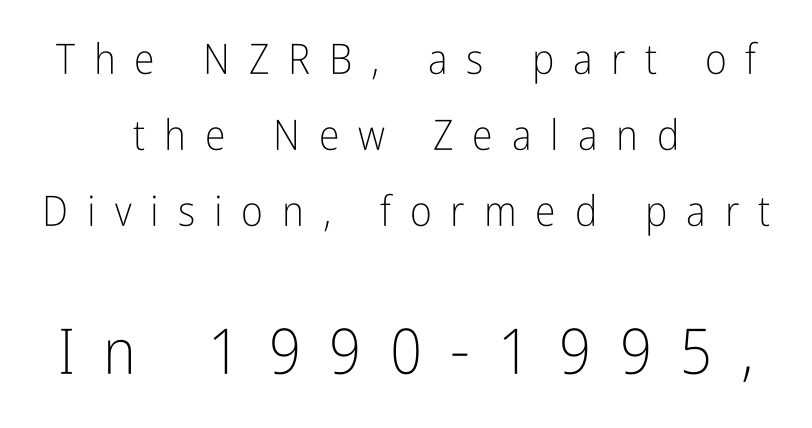
Q: Is the text bold? A: No.
Q: Is the text italic (slanted)? A: No, it is upright.
Q: Is the typeface a serif or a sans-serif typeface? A: Sans-serif.
Q: Is the text underlined? A: No.
Q: How is the paragraph aligned? A: Centered.
Q: Is the spacing between letters normal or unusually wide? A: Unusually wide.
Q: Which block of text is set in a larger size, the first (top) or the second (bottom)? A: The second (bottom) one.
Q: Width (condensed, normal, or wide)? A: Condensed.
Q: Stroke contrast? A: Low.
Q: x-height? A: Medium.
Q: Monospaced? A: No.
